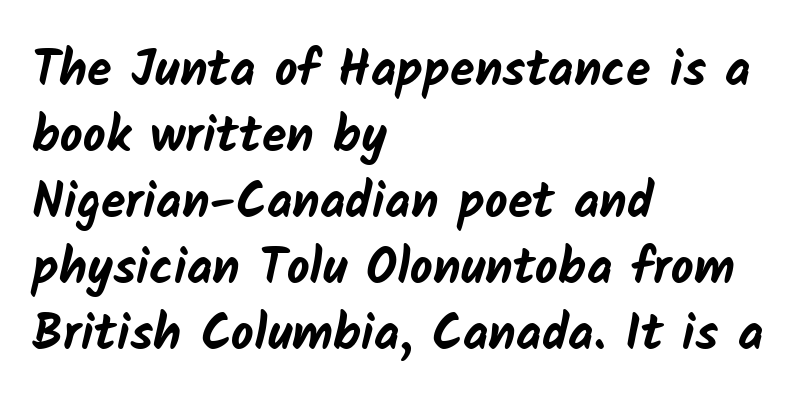
The passage shown is typed in a proportional face where columns would drift. Only glyphs here, with clear space below each row. Caption: multi-line text, flush left, ragged right. Vertical spacing — default.
